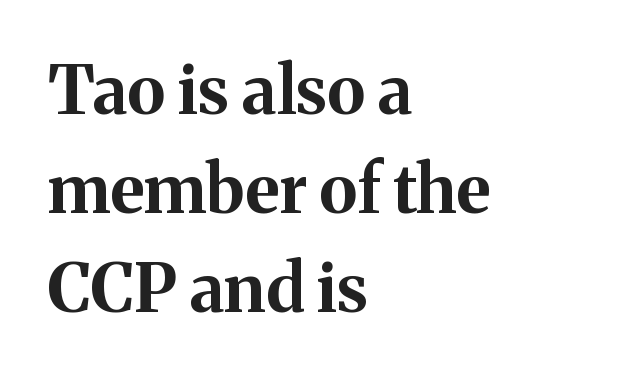
{"serif": "yes", "italic": "no", "bold": "yes", "weight": "bold", "width": "normal", "stroke_contrast": "medium", "x_height": "medium", "monospaced": "no", "underline": "no", "align": "left", "line_spacing": "normal", "line_spacing_ratio": 1.48, "letter_spacing": "normal", "letter_spacing_em": 0.0, "glyph_px": 67}
